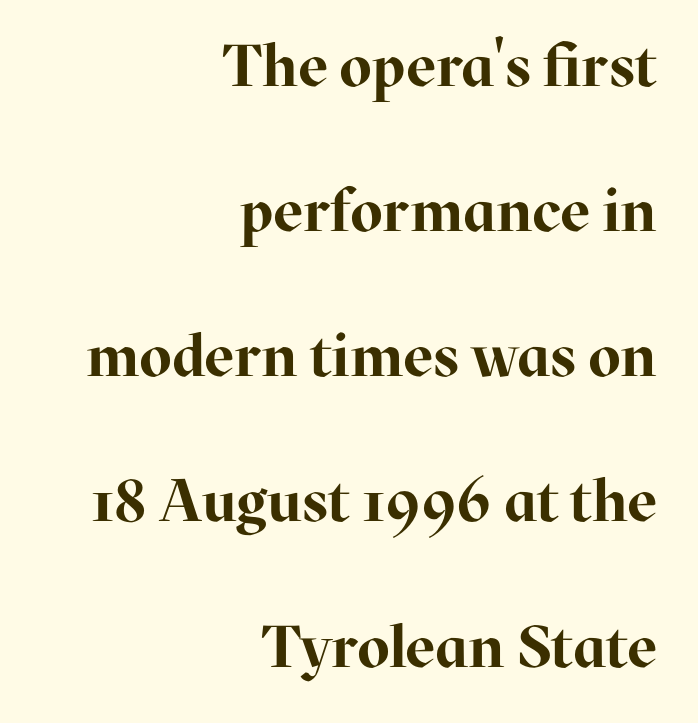
Q: Is the text bold? A: Yes.
Q: Is the text italic (slanted)? A: No, it is upright.
Q: Is the typeface a serif or a sans-serif typeface? A: Serif.
Q: Is the text underlined? A: No.
Q: How is the paragraph aligned? A: Right-aligned.
Q: Is the spacing between letters normal or unusually wide? A: Normal.
Q: Is the spacing between lines tight, normal or loose? A: Loose.
Q: Width (condensed, normal, or wide)? A: Normal.
Q: Stroke contrast? A: High.
Q: x-height? A: Medium.
Q: Monospaced? A: No.
